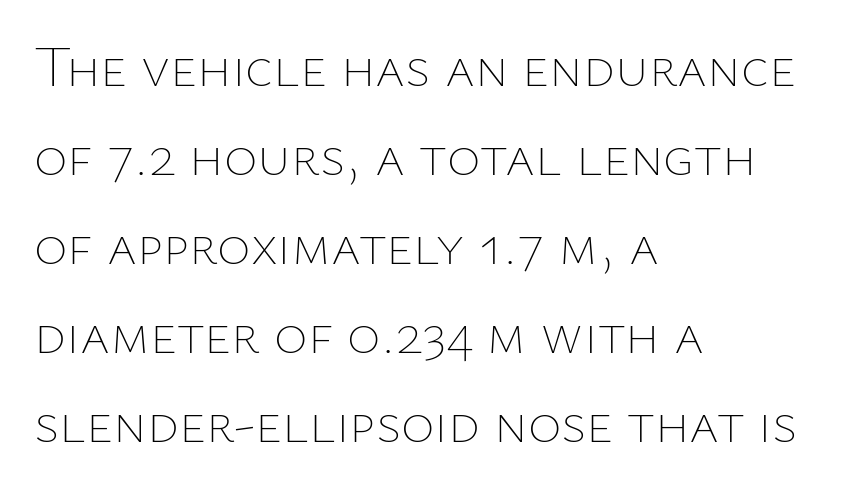
{"italic": "no", "bold": "no", "weight": "thin", "width": "normal", "stroke_contrast": "low", "x_height": "medium", "monospaced": "no", "underline": "no", "align": "left", "line_spacing": "normal", "line_spacing_ratio": 1.56, "letter_spacing": "normal", "letter_spacing_em": 0.0, "glyph_px": 57}
